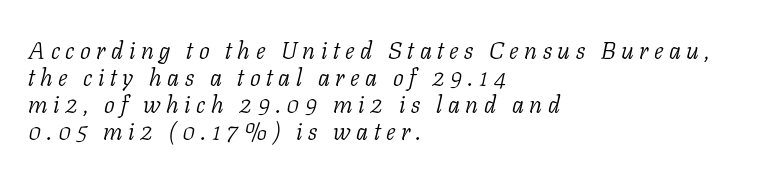
{"italic": "yes", "lean": "right", "slant_degrees": 11, "bold": "no", "underline": "no", "align": "left", "line_spacing": "tight", "line_spacing_ratio": 1.13, "letter_spacing": "wide", "letter_spacing_em": 0.23, "glyph_px": 24}
